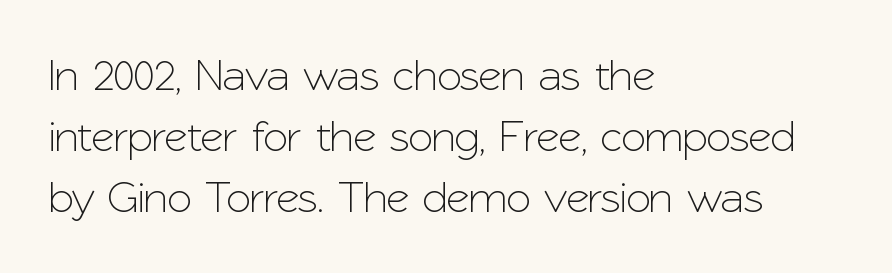
{"serif": "no", "italic": "no", "width": "normal", "stroke_contrast": "low", "x_height": "medium", "monospaced": "no", "underline": "no", "align": "left", "line_spacing": "normal", "line_spacing_ratio": 1.36, "letter_spacing": "normal", "letter_spacing_em": 0.0, "glyph_px": 45}
